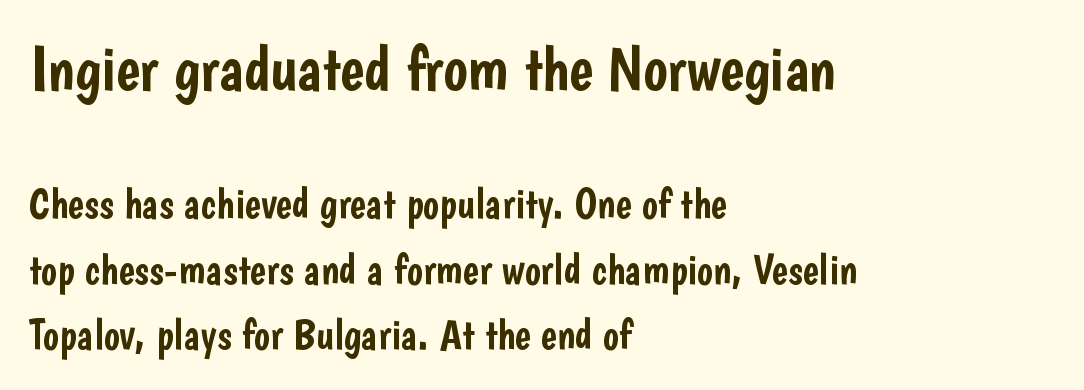
Q: Is the text italic (slanted)? A: No, it is upright.
Q: Is the typeface a serif or a sans-serif typeface? A: Sans-serif.
Q: Is the text underlined? A: No.
Q: How is the paragraph aligned? A: Left-aligned.
Q: Is the spacing between letters normal or unusually wide? A: Normal.
Q: Is the spacing between lines tight, normal or loose? A: Normal.
Q: Which block of text is set in a larger size, the first (top) or the second (bottom)? A: The first (top) one.
Q: Width (condensed, normal, or wide)? A: Condensed.
Q: Stroke contrast? A: Low.
Q: x-height? A: Medium.
Q: Monospaced? A: No.
